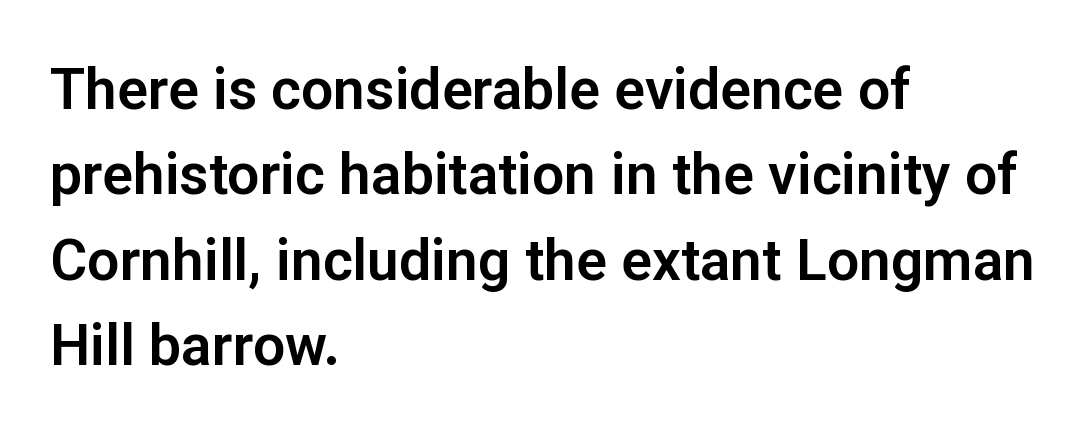
The image shows 57 px sans-serif type, upright; set left-aligned, normal line spacing (1.5x), normal letter spacing, not underlined; low stroke contrast and a medium x-height.
